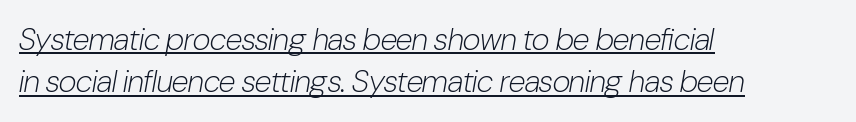
{"italic": "yes", "lean": "right", "slant_degrees": 10, "bold": "no", "weight": "light", "width": "condensed", "stroke_contrast": "low", "x_height": "medium", "monospaced": "no", "underline": "yes", "align": "left", "line_spacing": "normal", "line_spacing_ratio": 1.37, "letter_spacing": "normal", "letter_spacing_em": 0.0, "glyph_px": 31}
